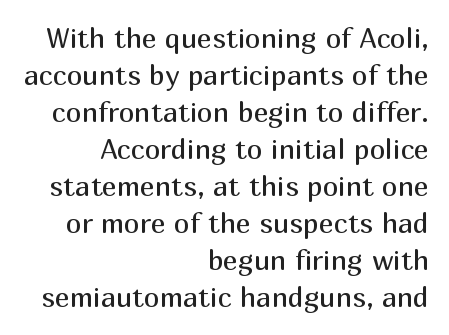
Look at the tracking — it's just the regular setting, nothing added. Regular leading. A typesetter would call this proportional, since set widths differ per character. This is the regular roman posture of the typeface. The face used here is a sans, in the tradition of grotesques and geometrics.
